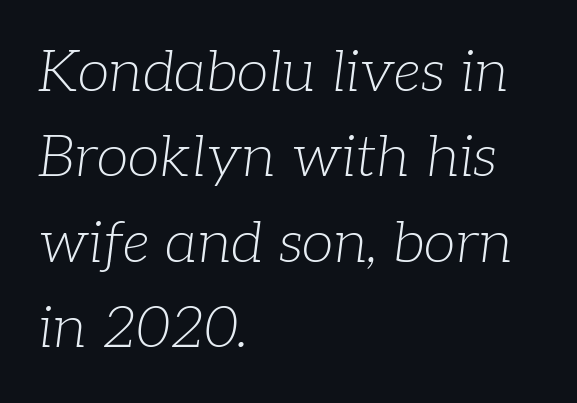
The image shows 58 px light serif type, italic (leaning right); set left-aligned, normal line spacing (1.47x), normal letter spacing, not underlined; low stroke contrast and a medium x-height.
